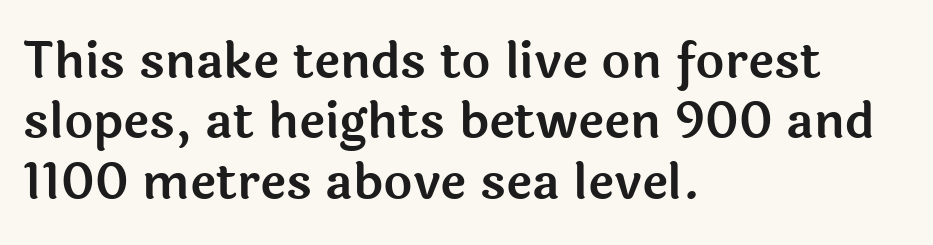
A clean baseline with only descenders dipping below it. A typesetter would call this proportional, since set widths differ per character. The typography opts for an upright posture over an oblique one. Is this a sans? Yes — the strokes have no serifs.
